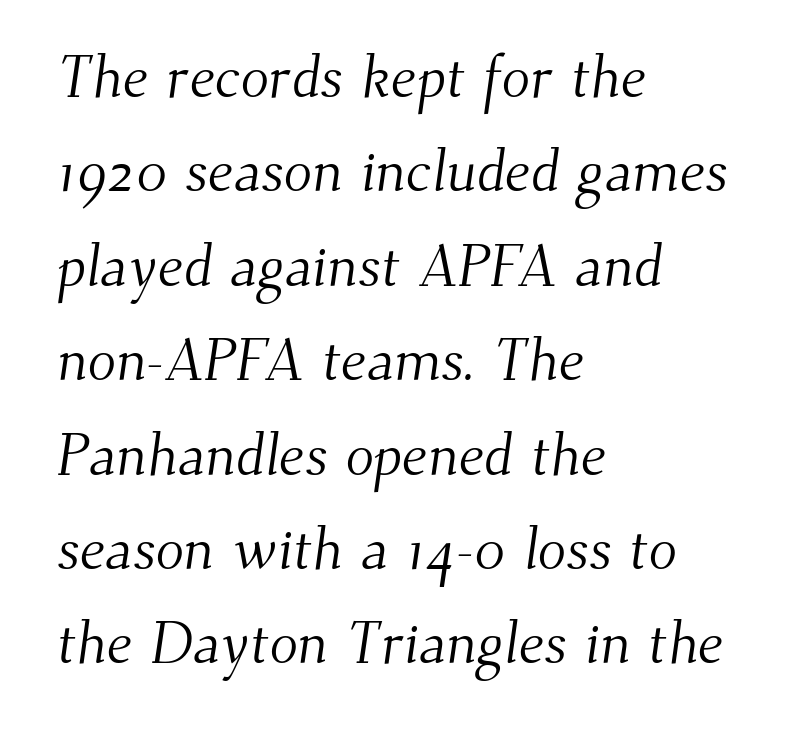
Q: Is the text bold? A: No.
Q: Is the typeface a serif or a sans-serif typeface? A: Serif.
Q: Is the text underlined? A: No.
Q: How is the paragraph aligned? A: Left-aligned.
Q: Is the spacing between letters normal or unusually wide? A: Normal.
Q: Is the spacing between lines tight, normal or loose? A: Normal.
Q: Width (condensed, normal, or wide)? A: Normal.
Q: Stroke contrast? A: Medium.
Q: x-height? A: Small.
Q: Monospaced? A: No.
